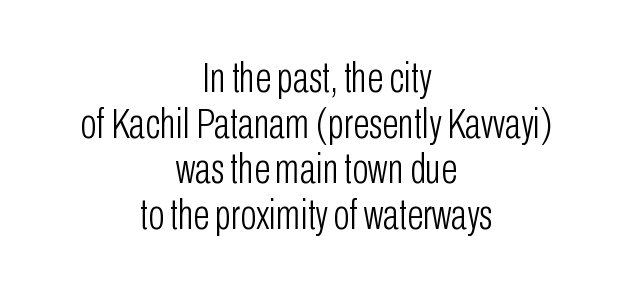
{"serif": "no", "italic": "no", "bold": "no", "weight": "light", "width": "condensed", "stroke_contrast": "low", "x_height": "medium", "monospaced": "no", "underline": "no", "align": "center", "line_spacing": "tight", "line_spacing_ratio": 1.06, "letter_spacing": "normal", "letter_spacing_em": 0.0, "glyph_px": 43}
